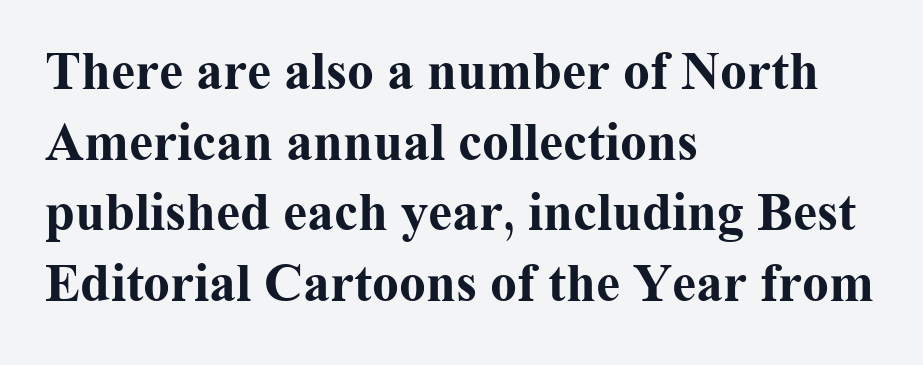
Q: Is the text bold? A: Yes.
Q: Is the text italic (slanted)? A: No, it is upright.
Q: Is the typeface a serif or a sans-serif typeface? A: Serif.
Q: Is the text underlined? A: No.
Q: How is the paragraph aligned? A: Left-aligned.
Q: Is the spacing between letters normal or unusually wide? A: Normal.
Q: Is the spacing between lines tight, normal or loose? A: Normal.
Q: Width (condensed, normal, or wide)? A: Normal.
Q: Stroke contrast? A: Medium.
Q: x-height? A: Medium.
Q: Monospaced? A: No.
